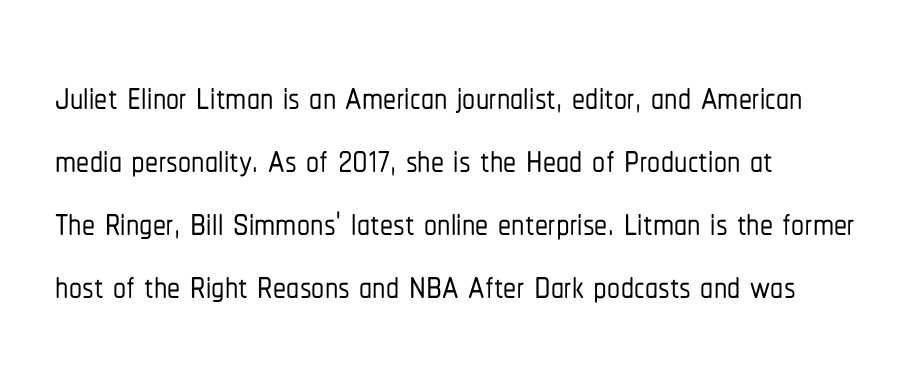
Descenders are the only things crossing below the line. Posture: upright roman. Alignment: flush left. Nope, no serifs anywhere on these letters.
